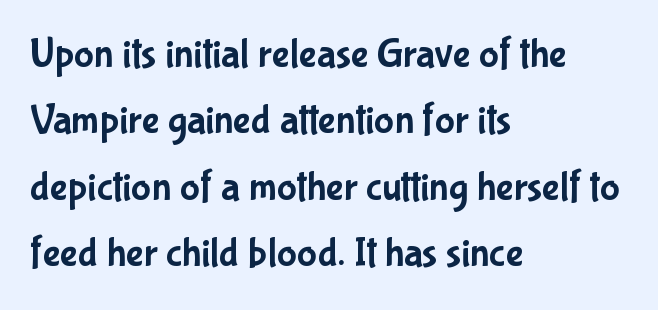
{"serif": "no", "italic": "no", "width": "condensed", "stroke_contrast": "low", "x_height": "medium", "monospaced": "no", "underline": "no", "align": "left", "line_spacing": "normal", "line_spacing_ratio": 1.58, "letter_spacing": "normal", "letter_spacing_em": 0.0, "glyph_px": 42}
